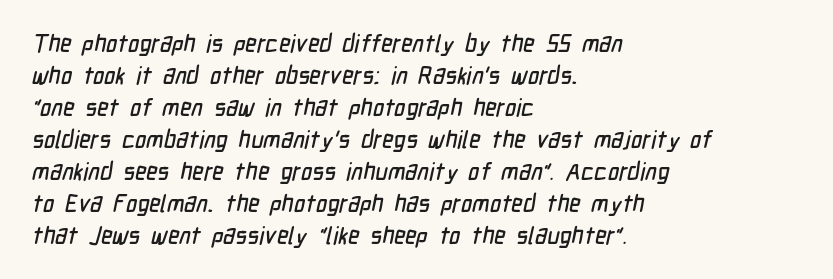
{"underline": "no", "align": "left", "line_spacing": "normal", "line_spacing_ratio": 1.33, "letter_spacing": "normal", "letter_spacing_em": 0.0, "glyph_px": 24}
